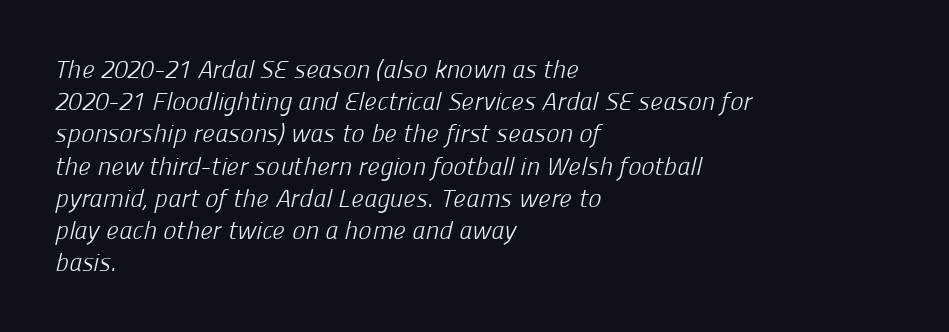
Vertical stems look standard width or narrower in stroke. Plain, unruled lines of type. How would I describe the line gaps? Plain and ordinary. The ragged edge is on the right, which tells us the setting is flush left. The letterforms sit shoulder to shoulder at normal distance.
